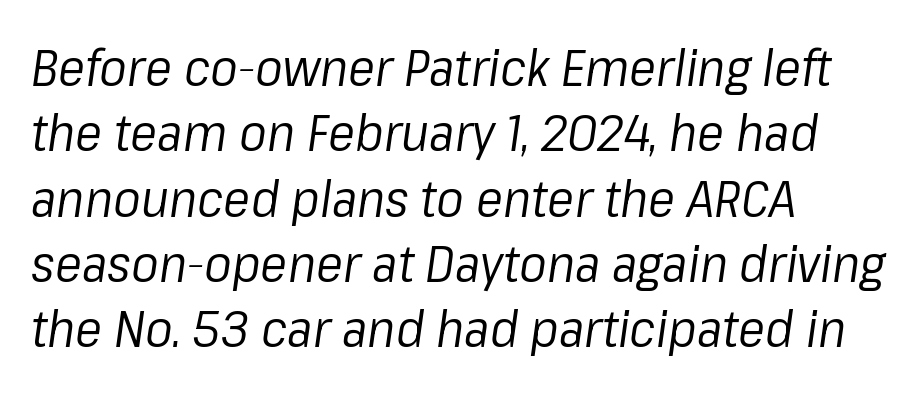
{"italic": "yes", "lean": "right", "slant_degrees": 8, "bold": "no", "weight": "regular", "width": "normal", "stroke_contrast": "low", "x_height": "medium", "monospaced": "no", "underline": "no", "align": "left", "line_spacing": "normal", "line_spacing_ratio": 1.28, "letter_spacing": "normal", "letter_spacing_em": 0.0, "glyph_px": 51}
